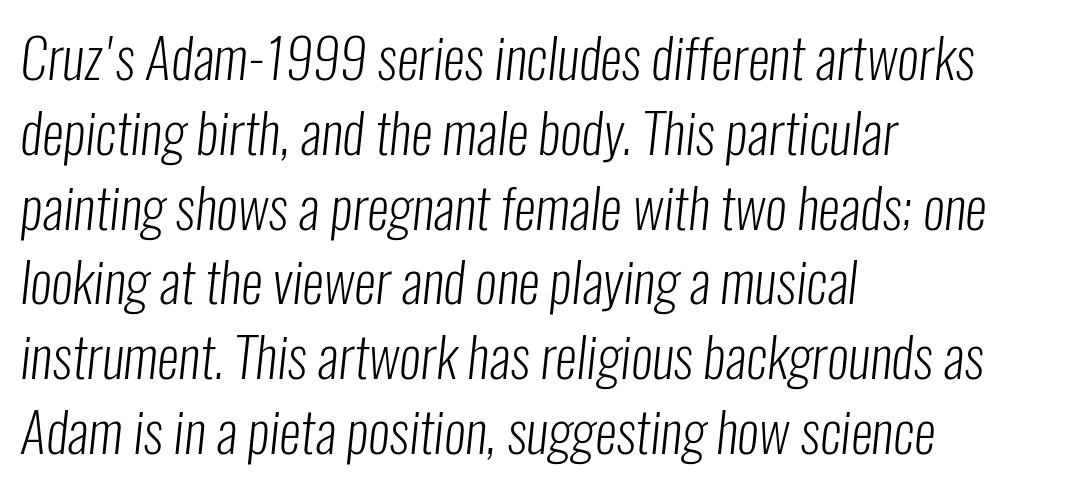
{"serif": "no", "bold": "no", "weight": "light", "width": "condensed", "stroke_contrast": "low", "x_height": "medium", "monospaced": "no", "underline": "no", "align": "left", "line_spacing": "normal", "line_spacing_ratio": 1.36, "letter_spacing": "normal", "letter_spacing_em": 0.0, "glyph_px": 55}
